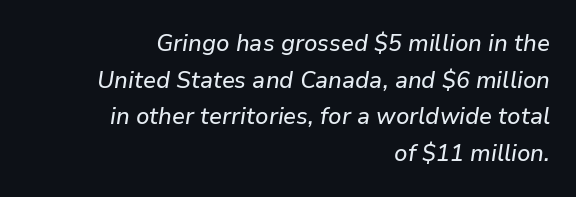
The image shows 24 px text type, italic (leaning right); set right-aligned, normal line spacing (1.53x), normal letter spacing, not underlined.
